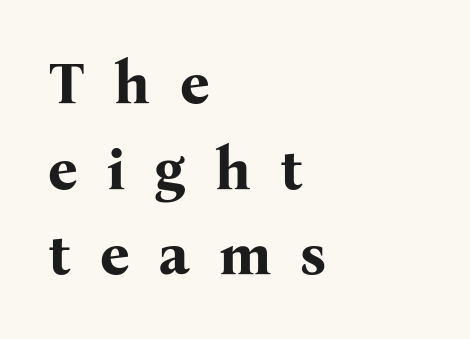
Q: Is the text bold? A: Yes.
Q: Is the text italic (slanted)? A: No, it is upright.
Q: Is the typeface a serif or a sans-serif typeface? A: Serif.
Q: Is the text underlined? A: No.
Q: How is the paragraph aligned? A: Left-aligned.
Q: Is the spacing between letters normal or unusually wide? A: Unusually wide.
Q: Is the spacing between lines tight, normal or loose? A: Normal.
Q: Width (condensed, normal, or wide)? A: Normal.
Q: Stroke contrast? A: Medium.
Q: x-height? A: Medium.
Q: Monospaced? A: No.
